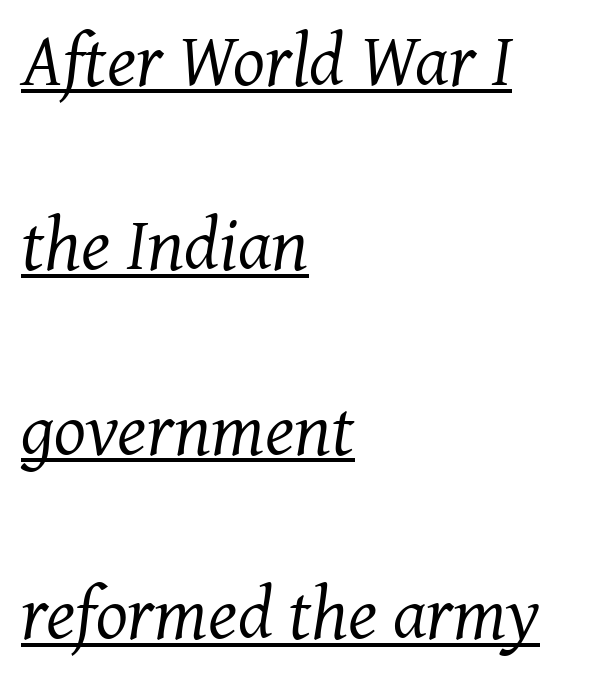
I'd call this a serif setting — the letters wear small feet. The lines are spread far apart with generous leading. If you drew a ruler down the left edge, every line would touch it. How are the letters spaced? Ordinarily, with no added tracking. Note the varied advance widths — an 'i' is clearly narrower than an 'm'. Check the space under the baseline: a stroke is drawn there.
